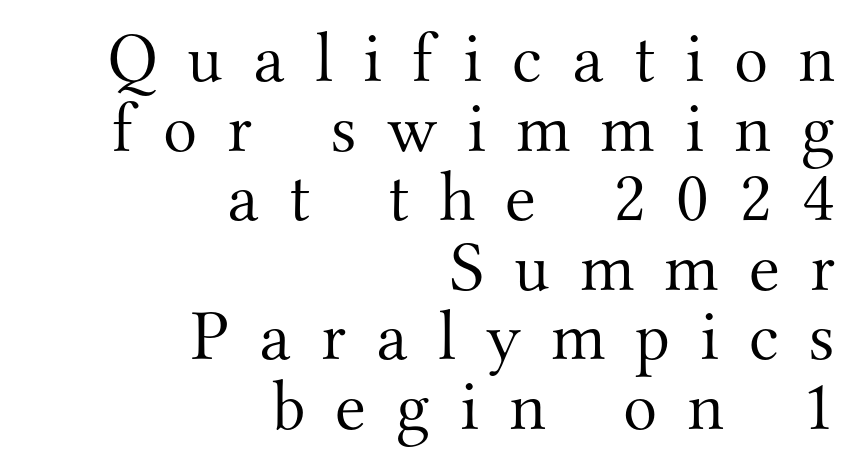
Does the leading feel generous? Not at all — it's pinched. Note: serifs present on the glyphs. Summary of weight: not heavy and not bold. Notice how the stems are strictly vertical — no italics here. Tracking value appears strongly positive — letters spread wide. One-word summary of the alignment: right.
